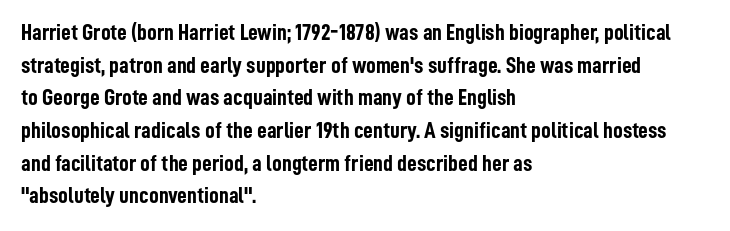
The rendering uses a moderate line-height, typical for paragraphs. The typography opts for an upright posture over an oblique one. Each word holds together tightly as a unit, with standard inter-letter gaps. Left-aligned paragraph, ragged on the right. The sample has been set heavy, in full bold. The string is rendered with underlining switched off.
